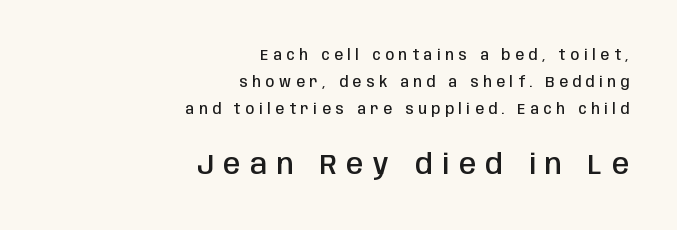
Typographically, this falls in the sans-serif category. Each row of text sits above clean, open space. Does the copy run flush right? Yes — the right margin is perfectly even. The rendering inserts visible extra space after every character. The composition opens small and finishes big. Successive baselines arrive slowly, with a big drop between each.
